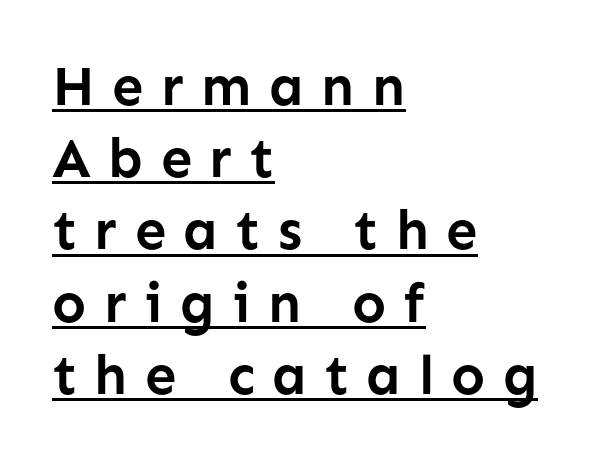
The image shows 56 px semibold sans-serif type, upright; set left-aligned, normal line spacing (1.29x), unusually wide letter spacing (+0.31 em), underlined; low stroke contrast and a medium x-height.
